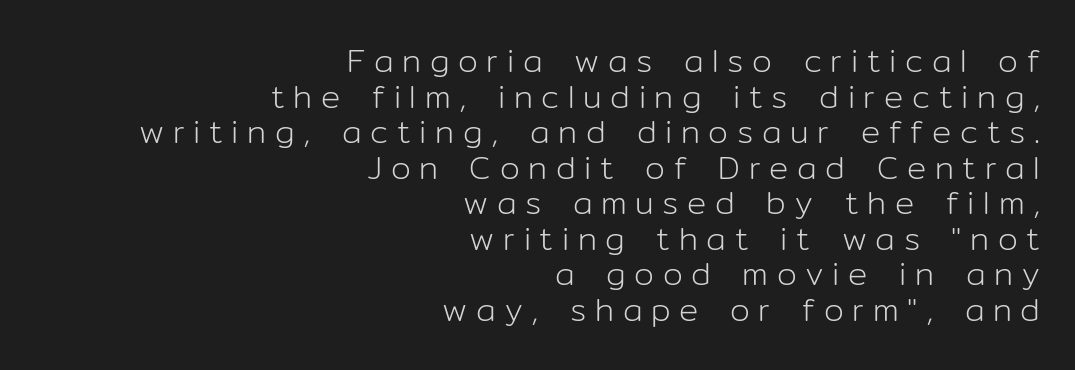
Unlike a traditional serif, this face leaves its strokes unadorned. The passage shown is not underscored anywhere. Where is the straight margin? On the right. You could not count columns in this text — the font is proportionally spaced. This sample uses an upright cut, with every glyph sitting square on the baseline. Line spacing here is tight.
